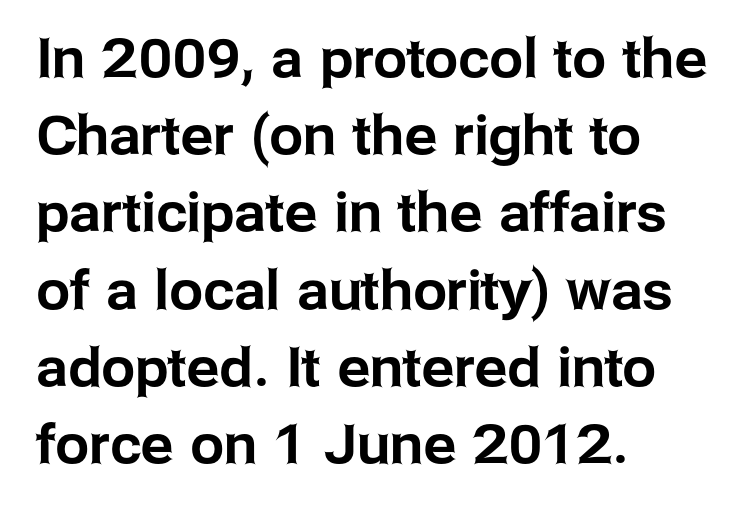
Q: Is the text italic (slanted)? A: No, it is upright.
Q: Is the typeface a serif or a sans-serif typeface? A: Sans-serif.
Q: Is the text underlined? A: No.
Q: How is the paragraph aligned? A: Left-aligned.
Q: Is the spacing between letters normal or unusually wide? A: Normal.
Q: Is the spacing between lines tight, normal or loose? A: Normal.
Q: Width (condensed, normal, or wide)? A: Normal.
Q: Stroke contrast? A: Low.
Q: x-height? A: Medium.
Q: Monospaced? A: No.
